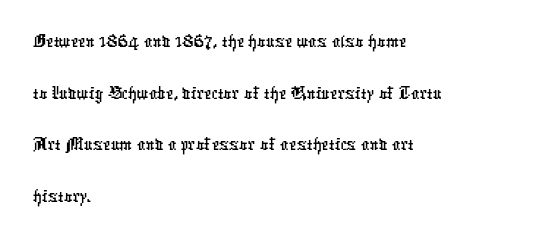
The image shows 41 px condensed sans-serif type; set left-aligned, normal line spacing (1.26x), normal letter spacing, not underlined; low stroke contrast and a medium x-height.
